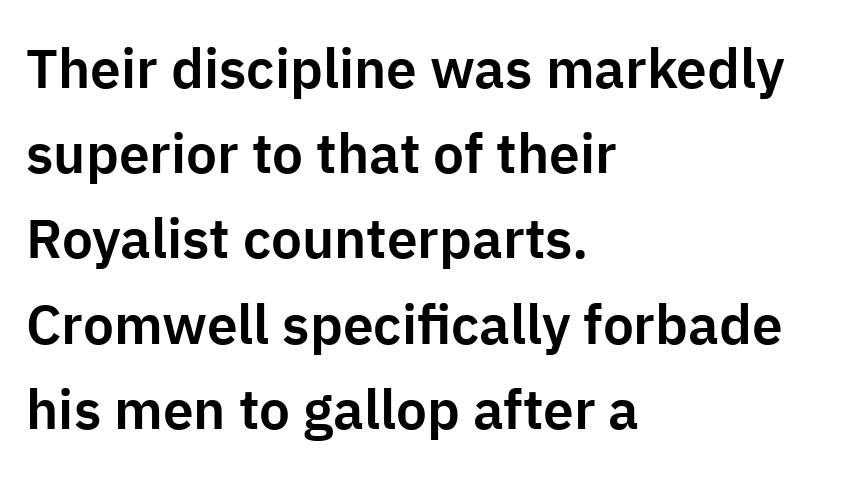
The image shows 55 px sans-serif type, upright; set left-aligned, normal line spacing (1.55x), normal letter spacing, not underlined; low stroke contrast and a medium x-height.
